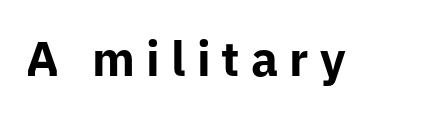
The image shows 48 px bold sans-serif type, upright; set unusually wide letter spacing (+0.23 em), not underlined; low stroke contrast and a medium x-height.
